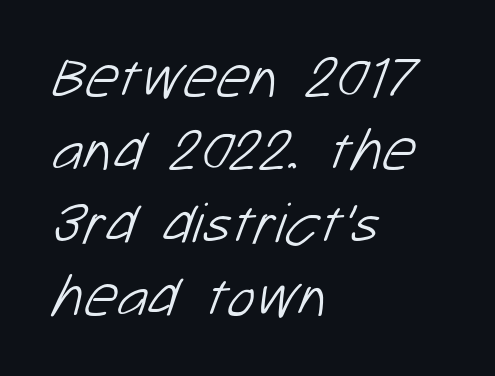
The image shows 59 px light sans-serif type; set left-aligned, line spacing 1.24x, normal letter spacing, not underlined; low stroke contrast and a medium x-height.
